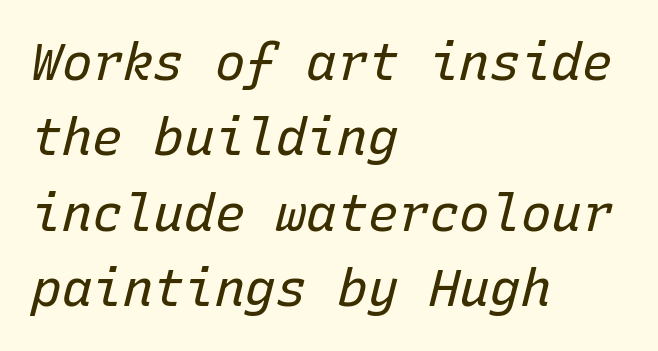
Each line starts at the same left margin while the right side varies. These lines are rendered in a fixed-pitch font. Whoever set this chose a conventional vertical rhythm. The letters sit at their default tracking, neither squeezed nor spread. Each stroke keeps to a modest, everyday thickness or less.
